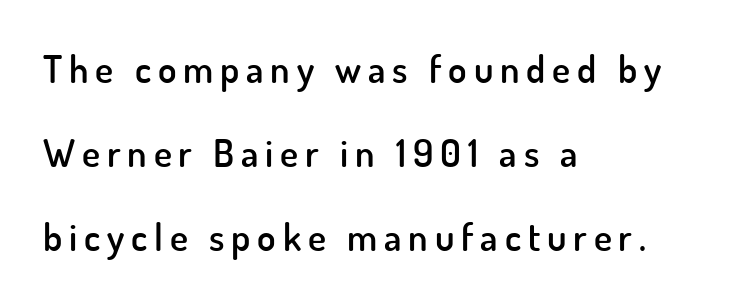
The image shows 38 px semibold sans-serif type, upright; set left-aligned, loose line spacing (2.21x), not underlined; low stroke contrast and a small x-height.
